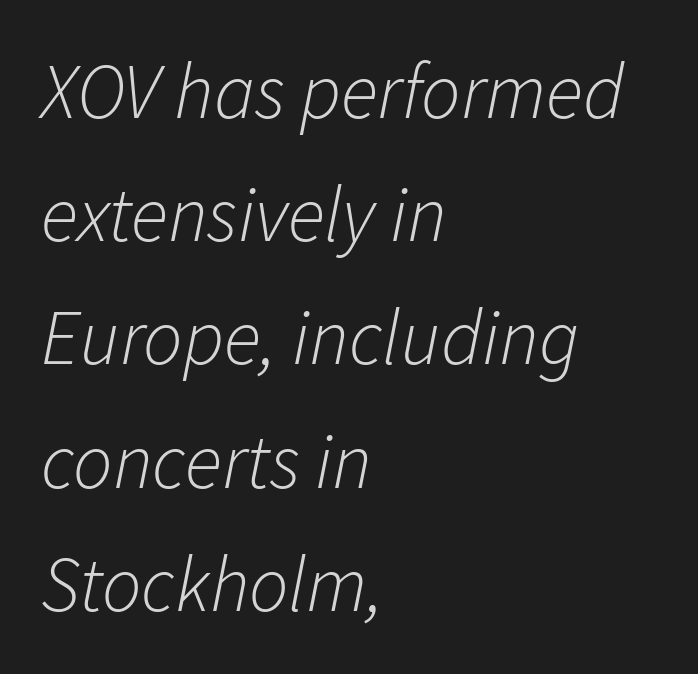
{"italic": "yes", "lean": "right", "slant_degrees": 11, "bold": "no", "weight": "light", "width": "normal", "stroke_contrast": "low", "x_height": "medium", "monospaced": "no", "underline": "no", "align": "left", "line_spacing": "normal", "line_spacing_ratio": 1.58, "letter_spacing": "normal", "letter_spacing_em": 0.0, "glyph_px": 78}
